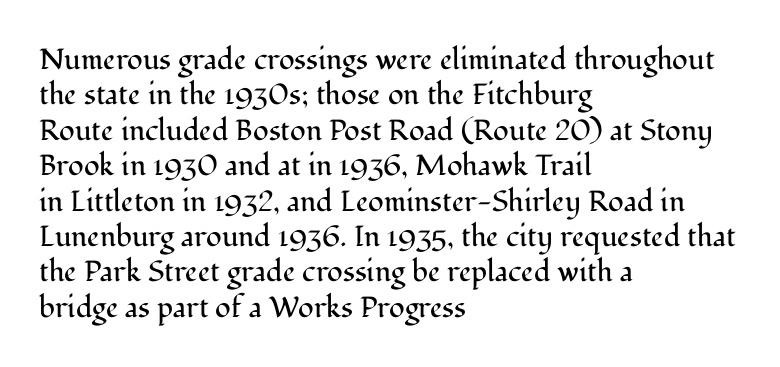
{"serif": "yes", "italic": "no", "bold": "no", "weight": "regular", "width": "normal", "stroke_contrast": "medium", "x_height": "medium", "monospaced": "no", "underline": "no", "align": "left", "line_spacing_ratio": 1.22, "letter_spacing": "normal", "letter_spacing_em": 0.0, "glyph_px": 29}
